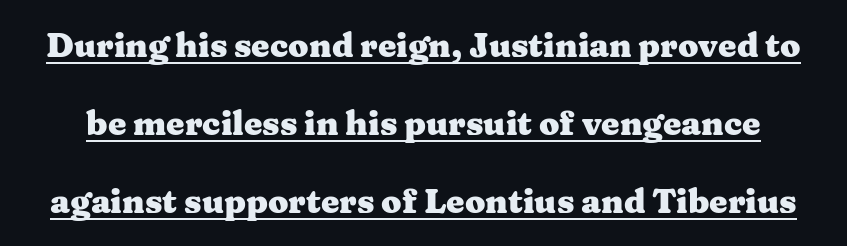
{"serif": "yes", "italic": "no", "bold": "yes", "weight": "heavy", "width": "wide", "stroke_contrast": "medium", "x_height": "medium", "monospaced": "no", "underline": "yes", "line_spacing": "loose", "line_spacing_ratio": 2.36, "letter_spacing": "normal", "letter_spacing_em": 0.0, "glyph_px": 33}
